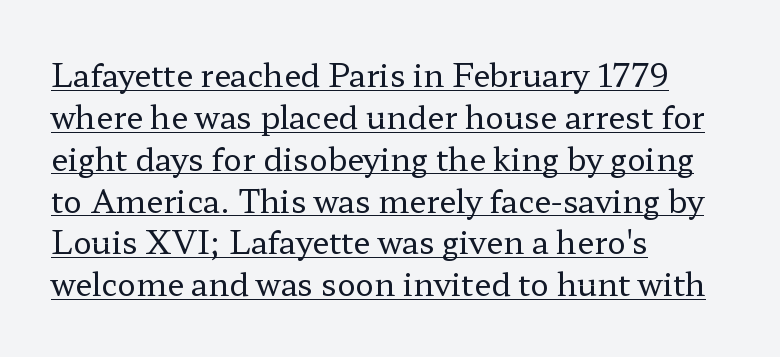
The image shows 31 px regular-weight, wide serif type, upright; set left-aligned, normal line spacing (1.35x), normal letter spacing, underlined; low stroke contrast and a medium x-height.
